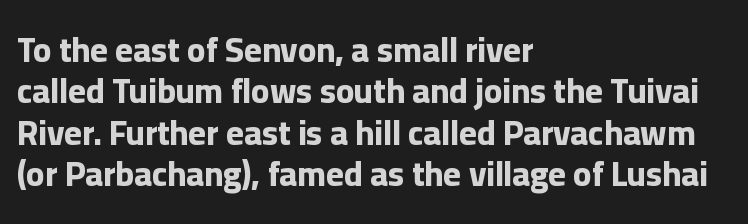
Q: Is the text bold? A: Yes.
Q: Is the text italic (slanted)? A: No, it is upright.
Q: Is the typeface a serif or a sans-serif typeface? A: Sans-serif.
Q: Is the text underlined? A: No.
Q: How is the paragraph aligned? A: Left-aligned.
Q: Is the spacing between letters normal or unusually wide? A: Normal.
Q: Width (condensed, normal, or wide)? A: Normal.
Q: Stroke contrast? A: Low.
Q: x-height? A: Medium.
Q: Monospaced? A: No.
